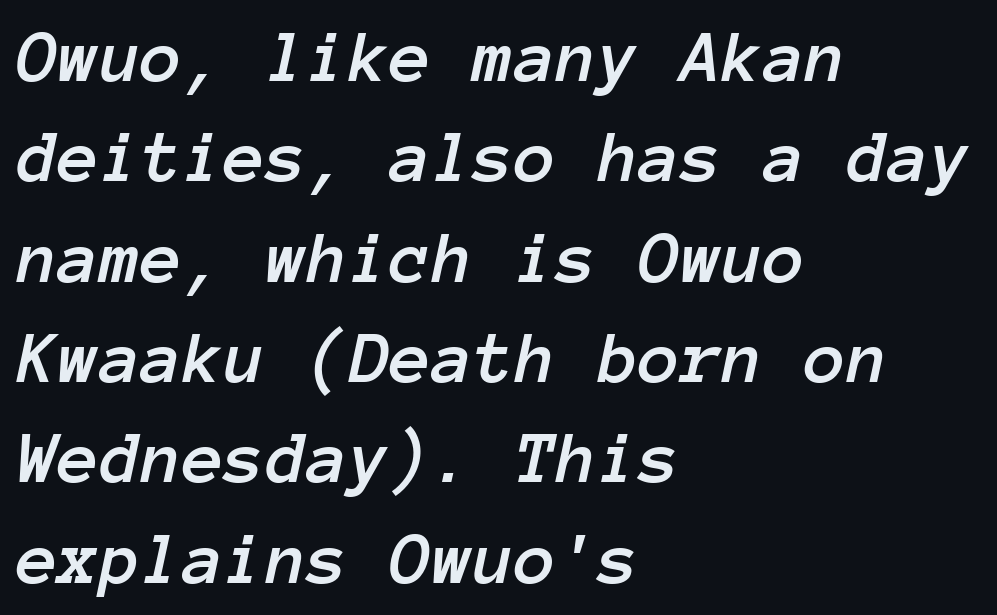
Q: Is the text italic (slanted)? A: Yes, it leans right by about 12 degrees.
Q: Is the text underlined? A: No.
Q: How is the paragraph aligned? A: Left-aligned.
Q: Is the spacing between letters normal or unusually wide? A: Normal.
Q: Is the spacing between lines tight, normal or loose? A: Normal.
Q: Width (condensed, normal, or wide)? A: Normal.
Q: Stroke contrast? A: Low.
Q: x-height? A: Medium.
Q: Monospaced? A: Yes.
